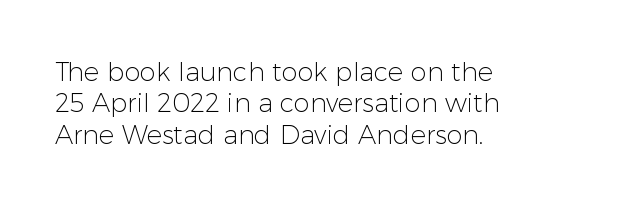
{"italic": "no", "bold": "no", "underline": "no", "align": "left", "line_spacing_ratio": 1.21, "letter_spacing": "normal", "letter_spacing_em": 0.0, "glyph_px": 26}
